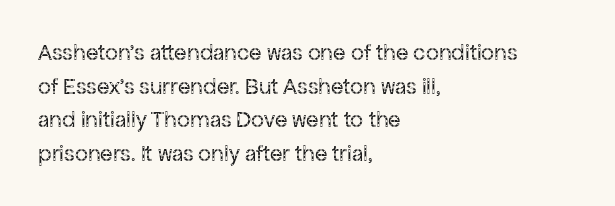
{"italic": "no", "bold": "no", "underline": "no", "align": "left", "line_spacing": "normal", "line_spacing_ratio": 1.46, "letter_spacing": "normal", "letter_spacing_em": 0.0, "glyph_px": 23}
